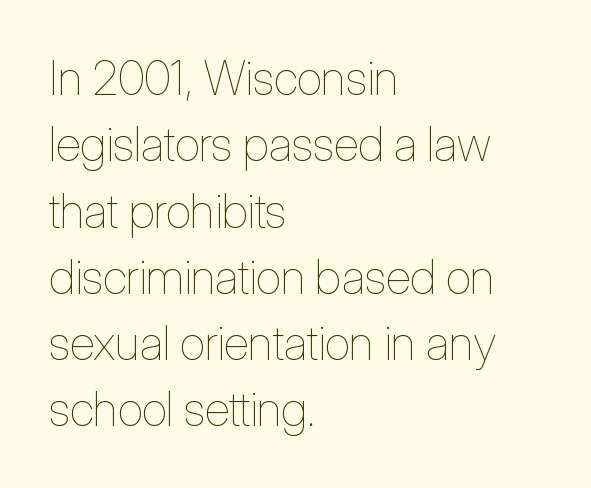
Looks like regular typesetting: each glyph gets only the width it needs. Descenders are the only things crossing below the line. Bold? No — there's no thickening of the strokes. One-word summary of the alignment: left. This sample keeps an unexceptional amount of space between lines. In terms of letterspacing, this is plain default setting.
